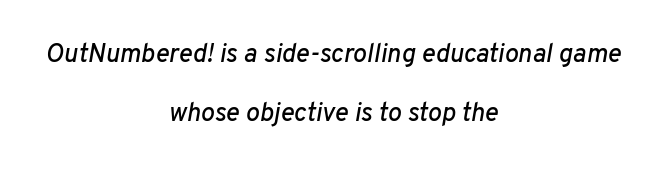
Q: Is the text italic (slanted)? A: Yes, it leans right by about 10 degrees.
Q: Is the text underlined? A: No.
Q: How is the paragraph aligned? A: Centered.
Q: Is the spacing between letters normal or unusually wide? A: Normal.
Q: Is the spacing between lines tight, normal or loose? A: Loose.
